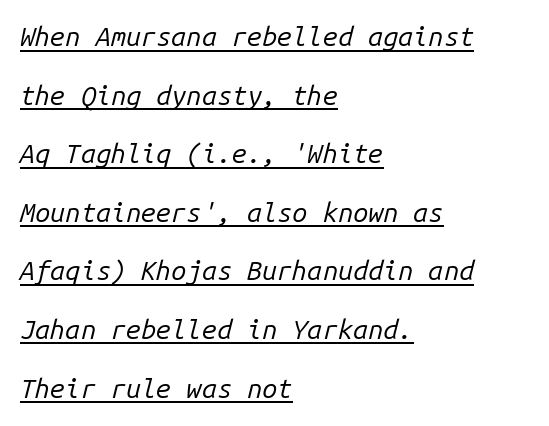
Q: Is the text bold? A: No.
Q: Is the text italic (slanted)? A: Yes, it leans right by about 14 degrees.
Q: Is the text underlined? A: Yes.
Q: How is the paragraph aligned? A: Left-aligned.
Q: Is the spacing between letters normal or unusually wide? A: Normal.
Q: Is the spacing between lines tight, normal or loose? A: Loose.
